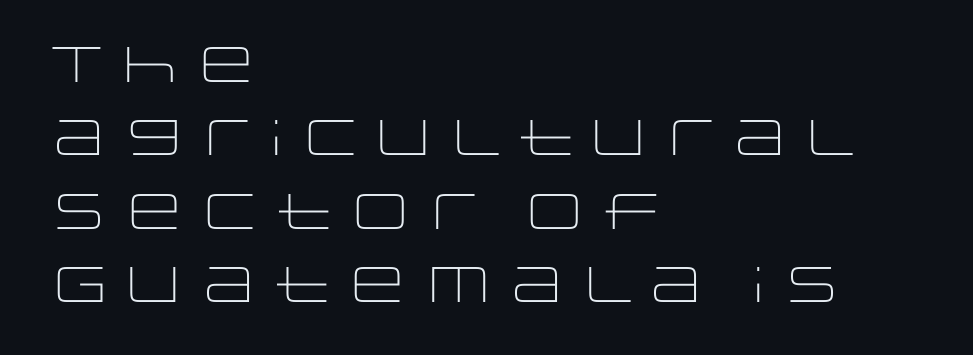
{"serif": "no", "italic": "no", "bold": "no", "weight": "light", "width": "wide", "stroke_contrast": "low", "x_height": "large", "monospaced": "no", "underline": "no", "align": "left", "line_spacing": "normal", "line_spacing_ratio": 1.47, "letter_spacing": "normal", "letter_spacing_em": 0.0, "glyph_px": 50}
